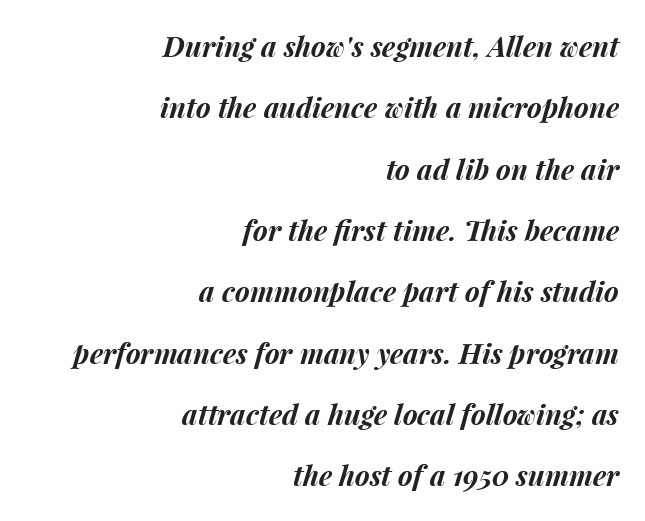
The image shows 28 px bold type, italic (leaning right); set right-aligned, loose line spacing (2.19x), normal letter spacing, not underlined; medium stroke contrast and a medium x-height.
